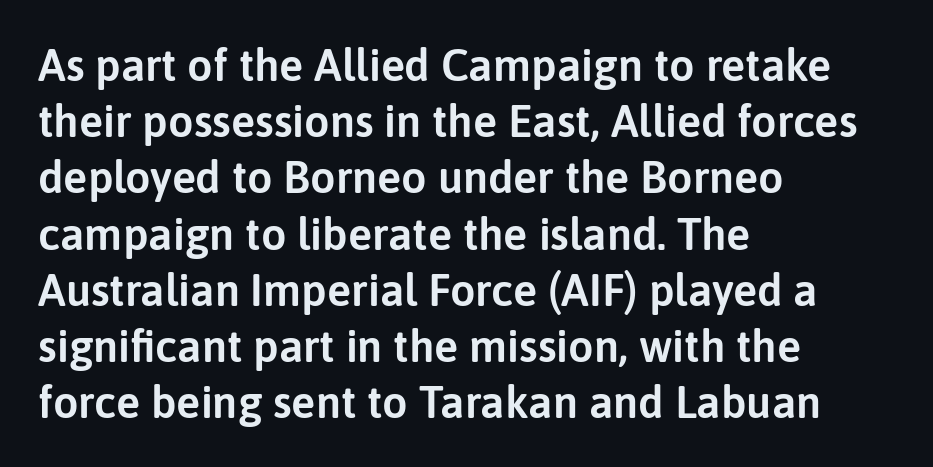
{"serif": "no", "italic": "no", "width": "normal", "stroke_contrast": "low", "x_height": "medium", "monospaced": "no", "underline": "no", "align": "left", "line_spacing": "normal", "line_spacing_ratio": 1.25, "letter_spacing": "normal", "letter_spacing_em": 0.0, "glyph_px": 45}
